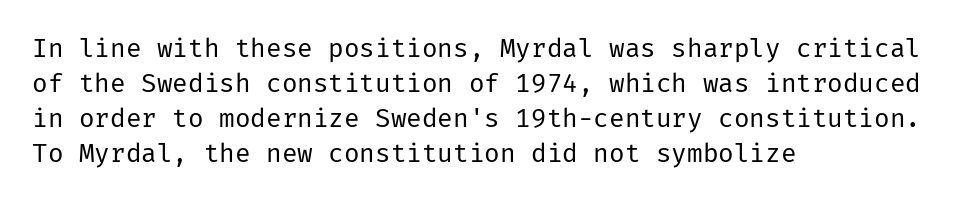
{"italic": "no", "bold": "no", "underline": "no", "align": "left", "line_spacing": "normal", "line_spacing_ratio": 1.35, "letter_spacing": "normal", "letter_spacing_em": 0.0, "glyph_px": 26}
